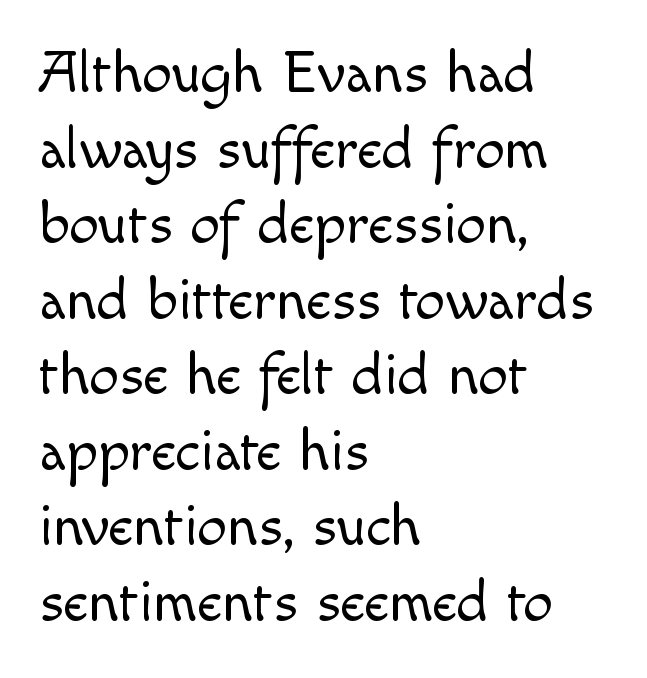
The image shows 59 px light sans-serif type, upright; set left-aligned, normal line spacing (1.28x), normal letter spacing, not underlined; a small x-height.
